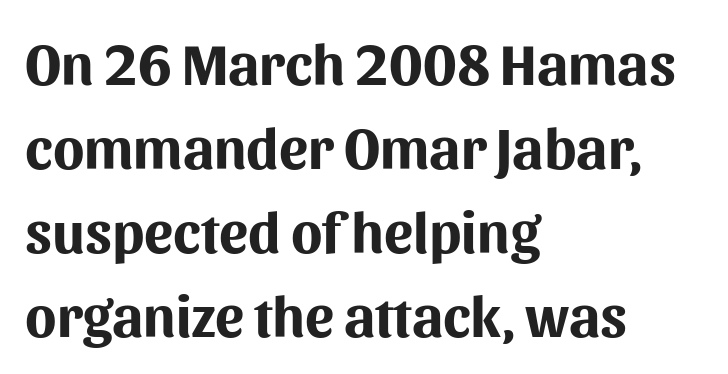
Q: Is the text bold? A: Yes.
Q: Is the text italic (slanted)? A: No, it is upright.
Q: Is the typeface a serif or a sans-serif typeface? A: Sans-serif.
Q: Is the text underlined? A: No.
Q: How is the paragraph aligned? A: Left-aligned.
Q: Is the spacing between letters normal or unusually wide? A: Normal.
Q: Is the spacing between lines tight, normal or loose? A: Normal.
Q: Width (condensed, normal, or wide)? A: Normal.
Q: Stroke contrast? A: Medium.
Q: x-height? A: Medium.
Q: Monospaced? A: No.
